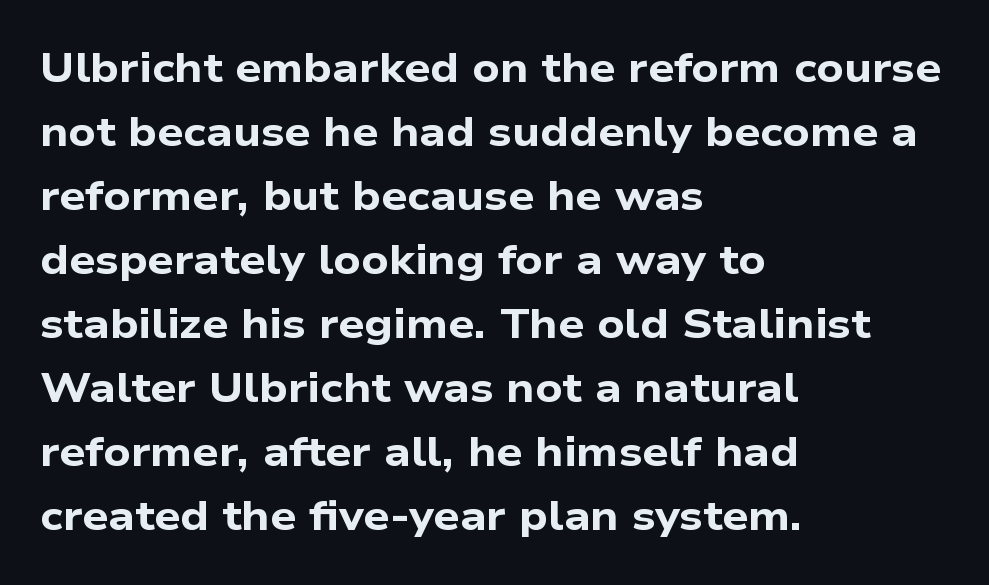
The rows are spaced the way most documents space them. The passage shown is typed in a proportional face where columns would drift. Alignment: flush left. This sample uses a sans-serif face. Only glyphs here, with clear space below each row. Each glyph is drawn with heavy, bold strokes.
